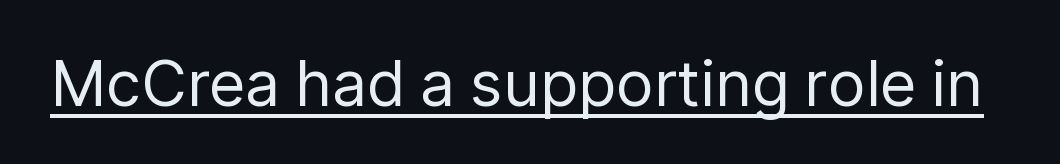
Q: Is the text bold? A: No.
Q: Is the text italic (slanted)? A: No, it is upright.
Q: Is the typeface a serif or a sans-serif typeface? A: Sans-serif.
Q: Is the text underlined? A: Yes.
Q: Is the spacing between letters normal or unusually wide? A: Normal.
Q: Width (condensed, normal, or wide)? A: Normal.
Q: Stroke contrast? A: Low.
Q: x-height? A: Medium.
Q: Monospaced? A: No.
